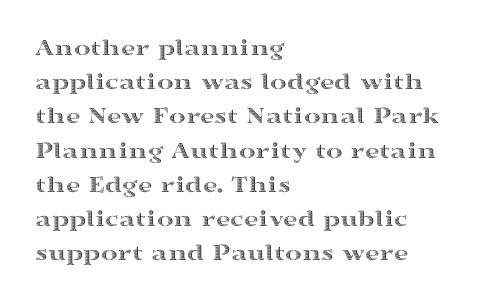
The lettering holds an erect, upright posture throughout. Nobody drew a line under any word here. This rendering uses left alignment, leaving the right contour irregular. Each new line begins a customary step beneath the previous one. Students, note that the glyphs here touch the page at normal intervals.
